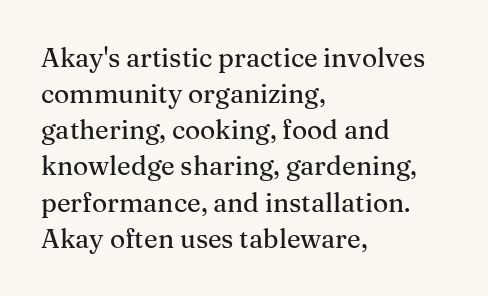
Q: Is the text italic (slanted)? A: No, it is upright.
Q: Is the text underlined? A: No.
Q: How is the paragraph aligned? A: Left-aligned.
Q: Is the spacing between letters normal or unusually wide? A: Normal.
Q: Is the spacing between lines tight, normal or loose? A: Normal.
